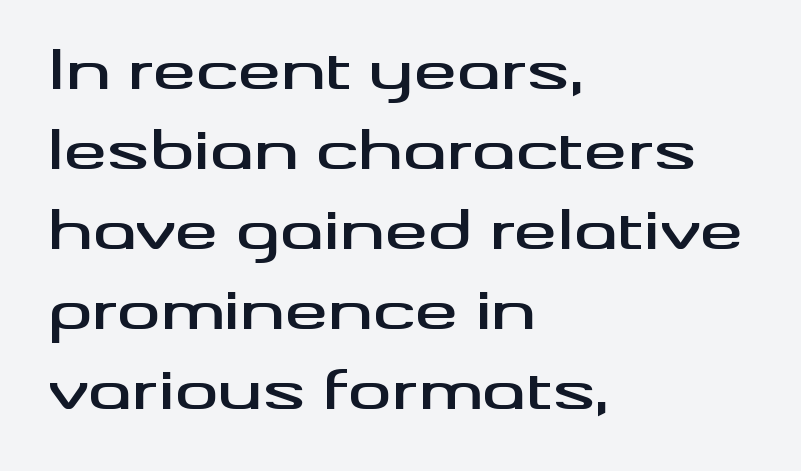
Q: Is the text italic (slanted)? A: No, it is upright.
Q: Is the typeface a serif or a sans-serif typeface? A: Sans-serif.
Q: Is the text underlined? A: No.
Q: How is the paragraph aligned? A: Left-aligned.
Q: Is the spacing between letters normal or unusually wide? A: Normal.
Q: Is the spacing between lines tight, normal or loose? A: Normal.
Q: Width (condensed, normal, or wide)? A: Wide.
Q: Stroke contrast? A: Medium.
Q: x-height? A: Small.
Q: Monospaced? A: No.
